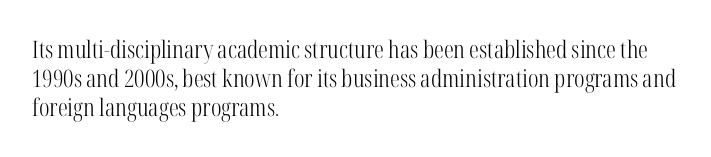
{"italic": "no", "bold": "no", "underline": "no", "align": "left", "line_spacing_ratio": 1.21, "letter_spacing": "normal", "letter_spacing_em": 0.0, "glyph_px": 24}
